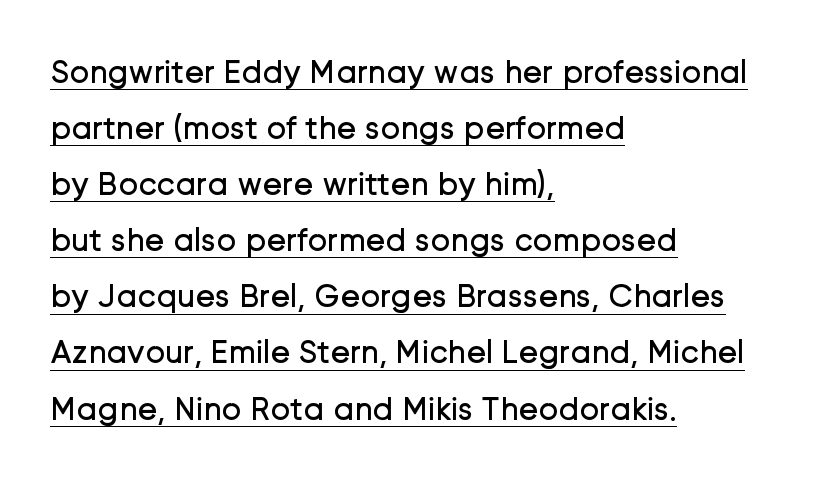
Are there feet on the stems? There aren't — it's a sans. You could not count columns in this text — the font is proportionally spaced. The vertical gap from one line to the next is medium. You could call the tracking neutral — neither tight nor loose.
